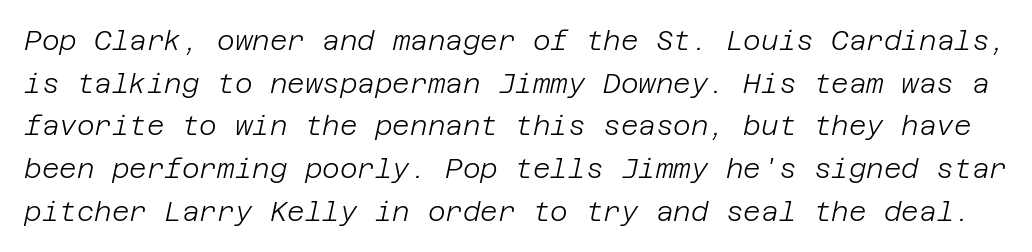
{"italic": "yes", "lean": "right", "slant_degrees": 12, "bold": "no", "underline": "no", "line_spacing": "normal", "line_spacing_ratio": 1.58, "letter_spacing": "normal", "letter_spacing_em": 0.0, "glyph_px": 27}
